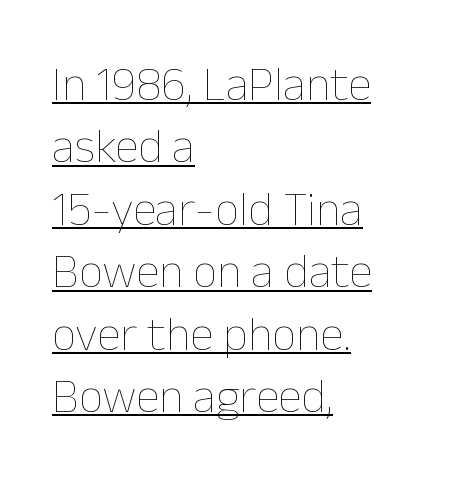
{"italic": "no", "bold": "no", "weight": "thin", "width": "normal", "stroke_contrast": "low", "x_height": "medium", "monospaced": "no", "underline": "yes", "align": "left", "line_spacing": "normal", "line_spacing_ratio": 1.3, "letter_spacing": "normal", "letter_spacing_em": 0.0, "glyph_px": 48}
